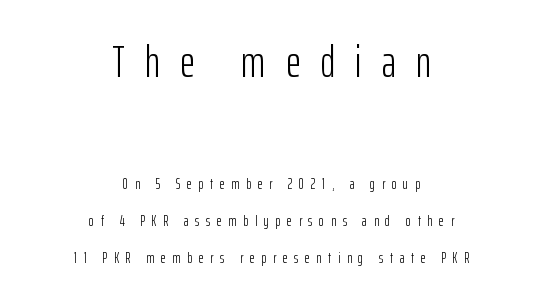
The image shows 45 px light, condensed sans-serif type, upright; set centered, loose line spacing (2.45x), unusually wide letter spacing (+0.45 em), not underlined; the first (top) block is 3.0x larger; low stroke contrast and a medium x-height.
